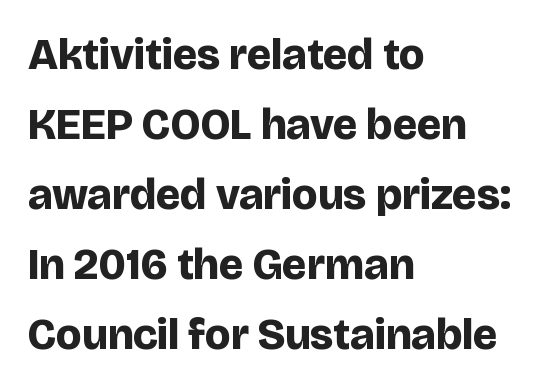
The image shows 44 px bold sans-serif type, upright; set left-aligned, normal line spacing (1.59x), normal letter spacing, not underlined; low stroke contrast and a large x-height.
